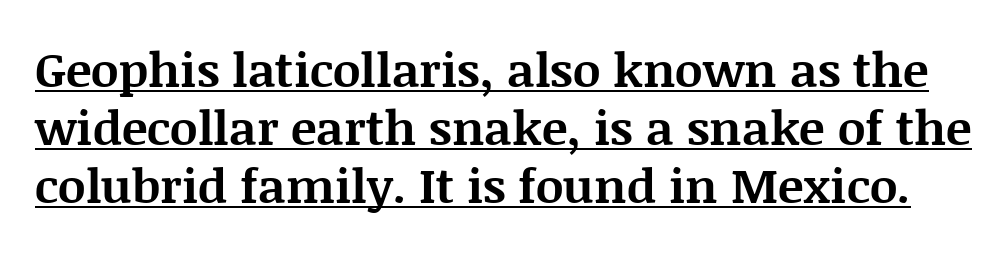
{"serif": "yes", "italic": "no", "bold": "yes", "weight": "bold", "width": "normal", "stroke_contrast": "medium", "x_height": "large", "monospaced": "no", "underline": "yes", "line_spacing_ratio": 1.21, "letter_spacing": "normal", "letter_spacing_em": 0.0, "glyph_px": 48}
